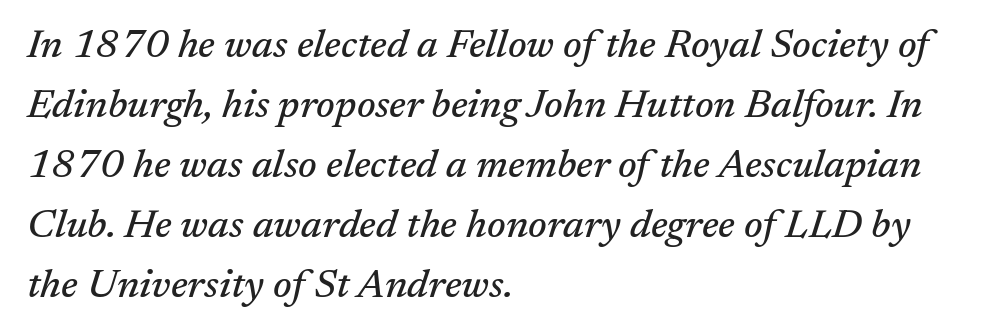
{"serif": "yes", "italic": "yes", "lean": "right", "slant_degrees": 17, "width": "normal", "stroke_contrast": "medium", "x_height": "medium", "monospaced": "no", "underline": "no", "align": "left", "line_spacing": "normal", "line_spacing_ratio": 1.5, "letter_spacing": "normal", "letter_spacing_em": 0.0, "glyph_px": 40}
